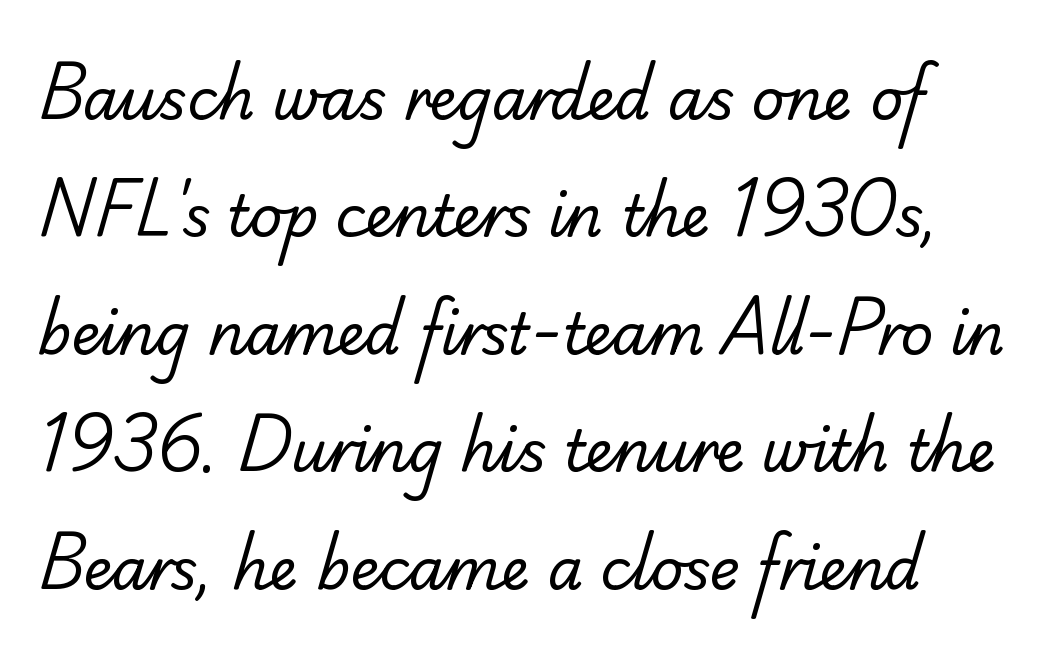
Each stroke keeps to a modest, everyday thickness or less. The ragged edge is on the right, which tells us the setting is flush left. Look at the bottom of the vertical strokes: they stop flat, with no serifs. The rendering uses natural spacing where letterforms have individual widths.
